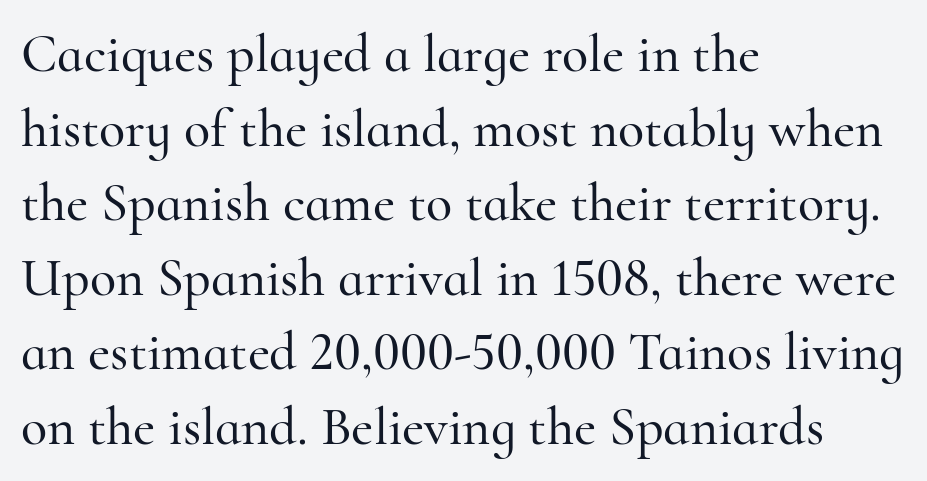
Q: Is the text italic (slanted)? A: No, it is upright.
Q: Is the typeface a serif or a sans-serif typeface? A: Serif.
Q: Is the text underlined? A: No.
Q: How is the paragraph aligned? A: Left-aligned.
Q: Is the spacing between letters normal or unusually wide? A: Normal.
Q: Is the spacing between lines tight, normal or loose? A: Normal.
Q: Width (condensed, normal, or wide)? A: Normal.
Q: Stroke contrast? A: High.
Q: x-height? A: Small.
Q: Monospaced? A: No.
